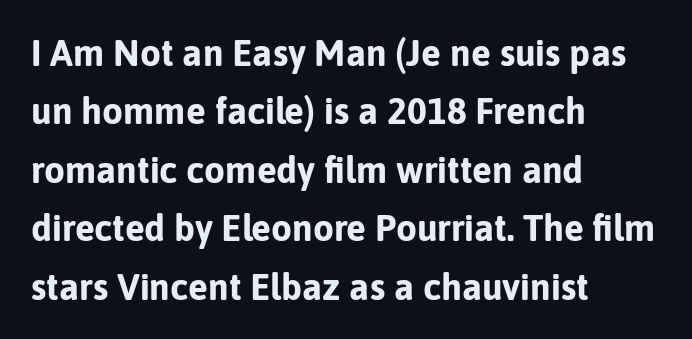
You could not count columns in this text — the font is proportionally spaced. The face used here has the dense, thick strokes of a bold. Notice how descenders clear the ascenders below comfortably — that's standard leading. Letterform terminals end flat and unadorned throughout the passage.
